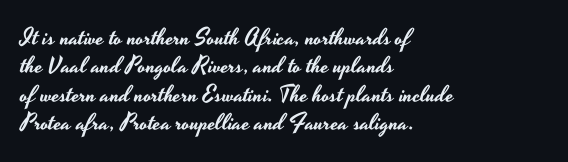
Q: Is the text italic (slanted)? A: Yes.
Q: Is the text underlined? A: No.
Q: How is the paragraph aligned? A: Left-aligned.
Q: Is the spacing between letters normal or unusually wide? A: Normal.
